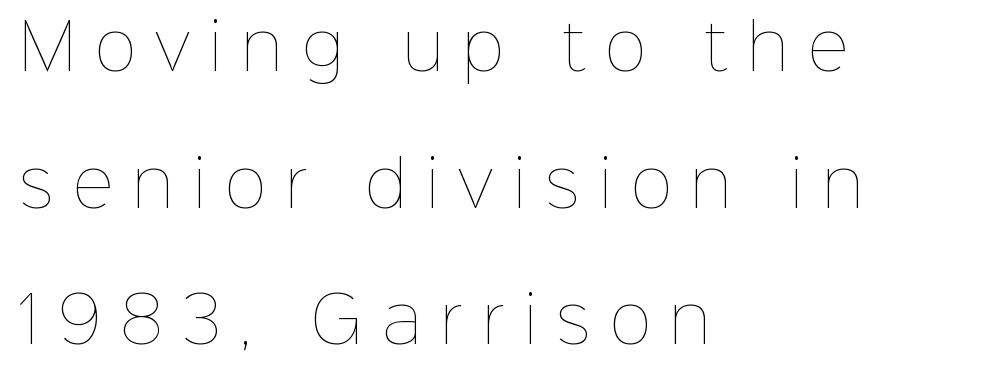
The image shows 63 px thin type, upright; set left-aligned, loose line spacing (2.17x), unusually wide letter spacing (+0.31 em), not underlined; low stroke contrast and a medium x-height.
